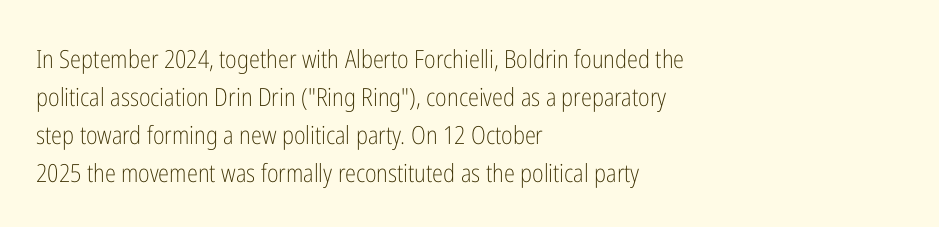
The font's upright variant was chosen for this text. The specimen omits any rule beneath the text block's lines. All the whitespace from short lines collects on the right. Tracking here is standard; glyphs follow each other at the usual distance.
